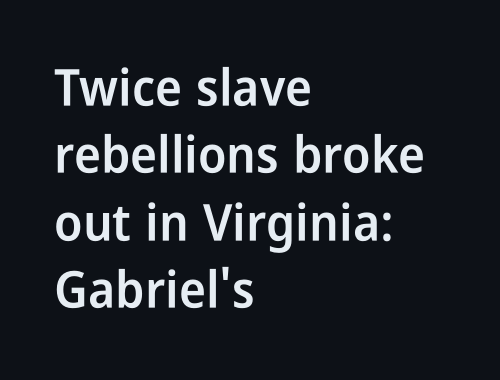
The image shows 51 px semibold, condensed sans-serif type, upright; set left-aligned, normal line spacing (1.32x), normal letter spacing, not underlined; low stroke contrast and a medium x-height.
